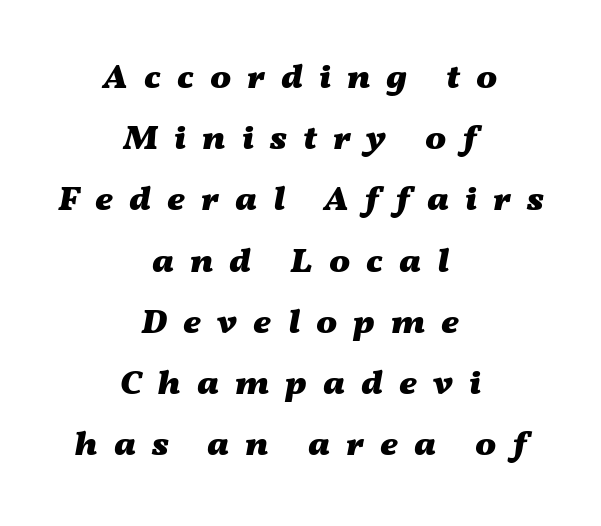
{"italic": "yes", "lean": "right", "slant_degrees": 11, "bold": "yes", "weight": "heavy", "width": "wide", "stroke_contrast": "medium", "x_height": "medium", "monospaced": "no", "underline": "no", "align": "center", "line_spacing_ratio": 1.75, "letter_spacing": "wide", "letter_spacing_em": 0.46, "glyph_px": 35}
